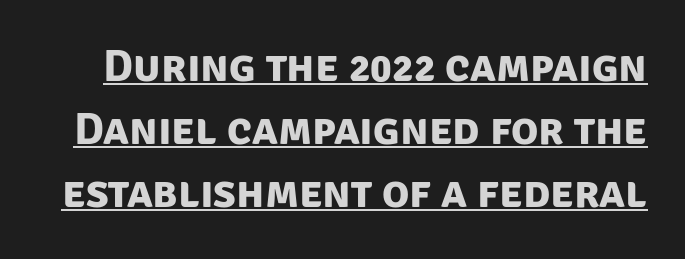
{"serif": "no", "bold": "yes", "weight": "bold", "width": "normal", "stroke_contrast": "low", "x_height": "large", "monospaced": "no", "underline": "yes", "line_spacing": "normal", "line_spacing_ratio": 1.4, "letter_spacing": "normal", "letter_spacing_em": 0.0, "glyph_px": 45}
